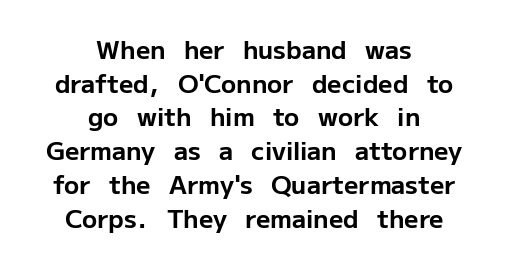
The passage shown is emphatically bold. Glance below the letters and you will spot only blank space. This sample uses an upright cut, with every glyph sitting square on the baseline. Standard letterfit; no display-style spreading of the glyphs. These lines sit exactly where default settings would place them.
